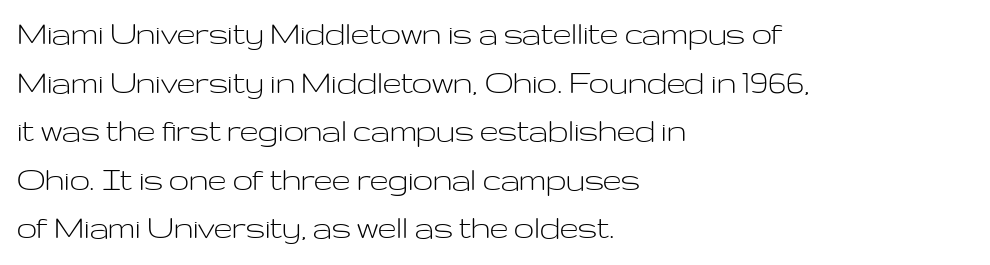
Q: Is the text bold? A: No.
Q: Is the text italic (slanted)? A: No, it is upright.
Q: Is the typeface a serif or a sans-serif typeface? A: Sans-serif.
Q: Is the text underlined? A: No.
Q: How is the paragraph aligned? A: Left-aligned.
Q: Is the spacing between letters normal or unusually wide? A: Normal.
Q: Is the spacing between lines tight, normal or loose? A: Normal.
Q: Width (condensed, normal, or wide)? A: Wide.
Q: Stroke contrast? A: Low.
Q: x-height? A: Medium.
Q: Monospaced? A: No.
